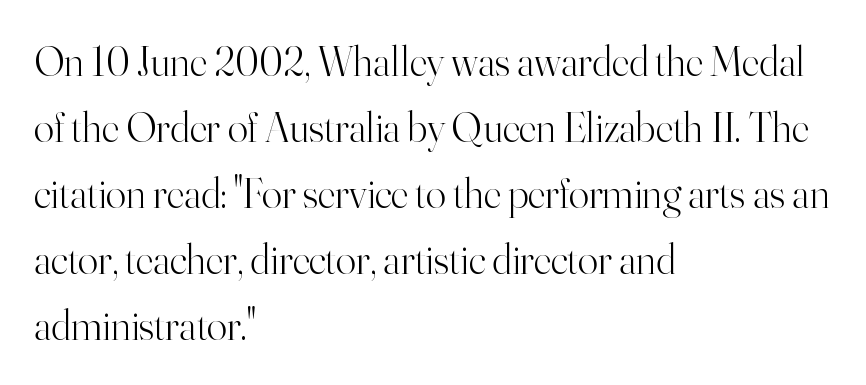
Q: Is the text bold? A: No.
Q: Is the text italic (slanted)? A: No, it is upright.
Q: Is the typeface a serif or a sans-serif typeface? A: Serif.
Q: Is the text underlined? A: No.
Q: How is the paragraph aligned? A: Left-aligned.
Q: Is the spacing between letters normal or unusually wide? A: Normal.
Q: Is the spacing between lines tight, normal or loose? A: Normal.
Q: Width (condensed, normal, or wide)? A: Normal.
Q: Stroke contrast? A: High.
Q: x-height? A: Small.
Q: Monospaced? A: No.
